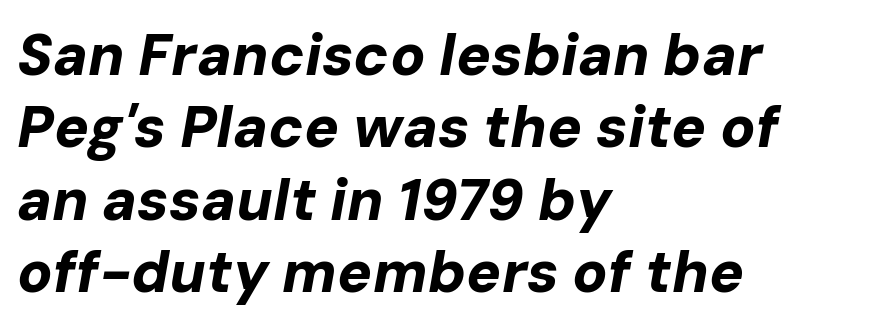
Interline gaps are of average width in this sample. Tracking value appears to be zero — textbook default spacing. Compared with ordinary roman type, these characters are visibly tilted. These lines carry a lot of weight — the face is fully bold.
